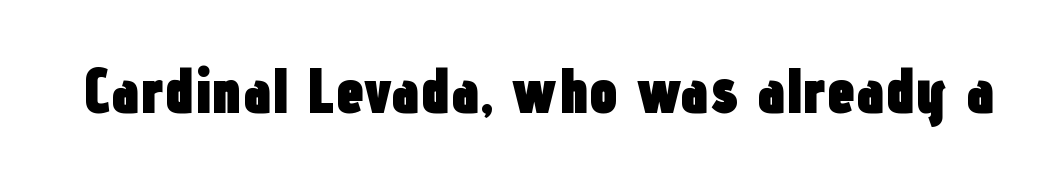
{"serif": "no", "italic": "no", "bold": "yes", "weight": "heavy", "width": "condensed", "stroke_contrast": "low", "x_height": "medium", "monospaced": "no", "underline": "no", "letter_spacing": "normal", "letter_spacing_em": 0.0, "glyph_px": 64}
